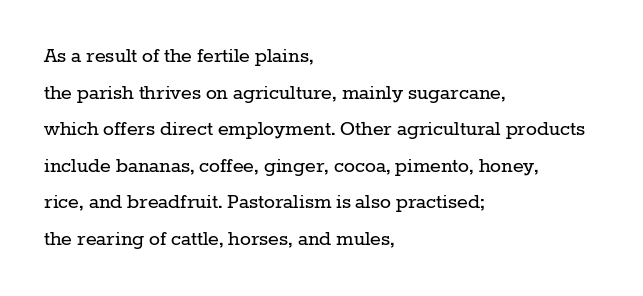
{"italic": "no", "bold": "no", "underline": "no", "align": "left", "line_spacing": "normal", "line_spacing_ratio": 1.59, "letter_spacing": "normal", "letter_spacing_em": 0.0, "glyph_px": 23}
